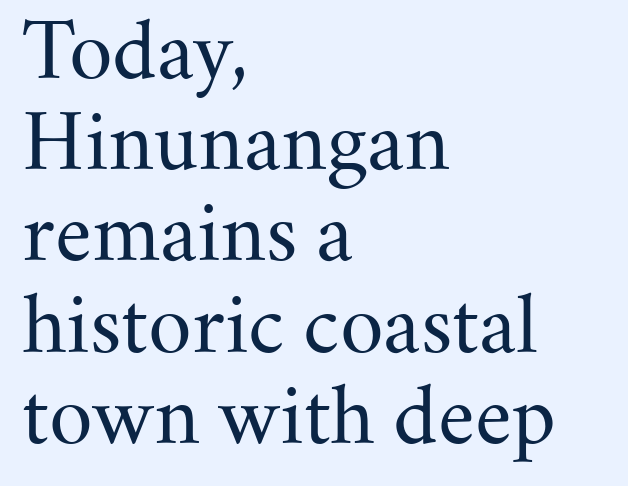
{"serif": "yes", "italic": "no", "bold": "no", "weight": "regular", "width": "normal", "stroke_contrast": "medium", "x_height": "small", "monospaced": "no", "underline": "no", "align": "left", "line_spacing_ratio": 1.2, "letter_spacing": "normal", "letter_spacing_em": 0.0, "glyph_px": 76}
